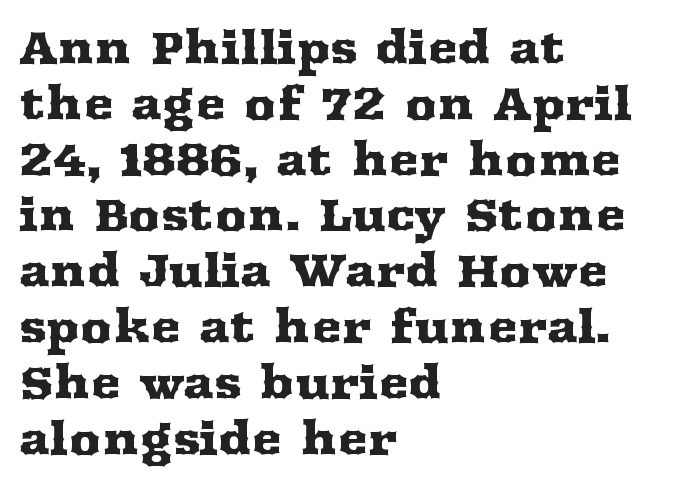
Check under the words: just untouched page. Varying glyph widths throughout — classic text-font behaviour. The type sits square on the baseline with zero lean. Leftover space on each line is placed entirely after the last word.
